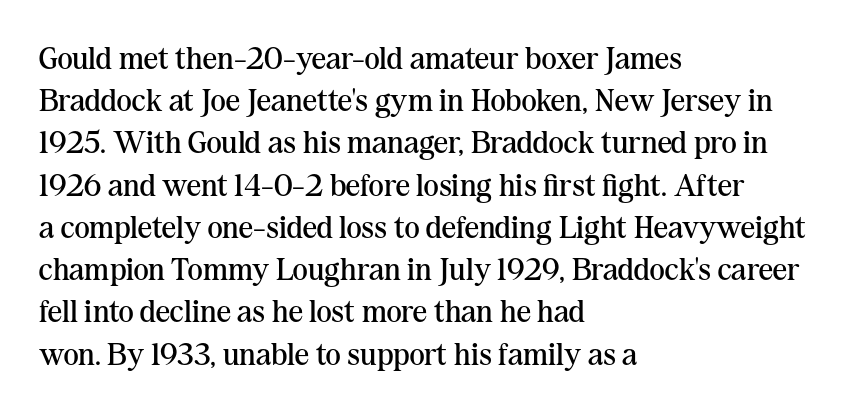
These lines are composed in type with serifs. Short and long lines alike share a common starting point at left. The font's upright variant was chosen for this text. Each new line begins a customary step beneath the previous one.
